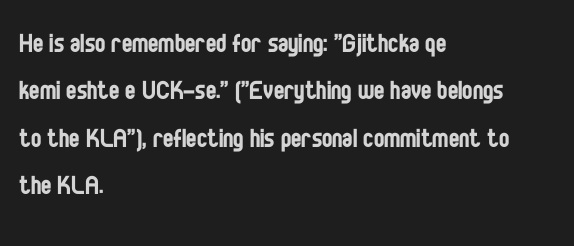
Q: Is the text bold? A: No.
Q: Is the text italic (slanted)? A: No, it is upright.
Q: Is the typeface a serif or a sans-serif typeface? A: Sans-serif.
Q: Is the text underlined? A: No.
Q: How is the paragraph aligned? A: Left-aligned.
Q: Is the spacing between letters normal or unusually wide? A: Normal.
Q: Is the spacing between lines tight, normal or loose? A: Normal.
Q: Width (condensed, normal, or wide)? A: Condensed.
Q: Stroke contrast? A: Low.
Q: x-height? A: Large.
Q: Monospaced? A: No.
